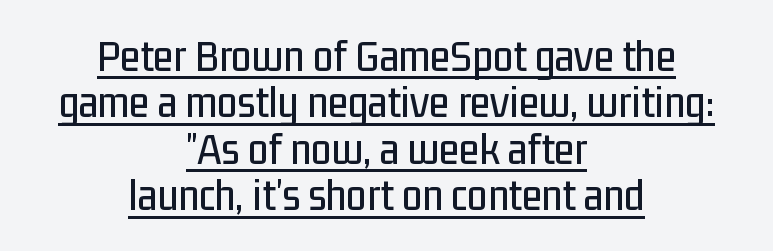
{"serif": "no", "italic": "no", "width": "condensed", "stroke_contrast": "low", "x_height": "medium", "monospaced": "no", "underline": "yes", "align": "center", "line_spacing": "tight", "line_spacing_ratio": 1.01, "letter_spacing": "normal", "letter_spacing_em": 0.0, "glyph_px": 46}
